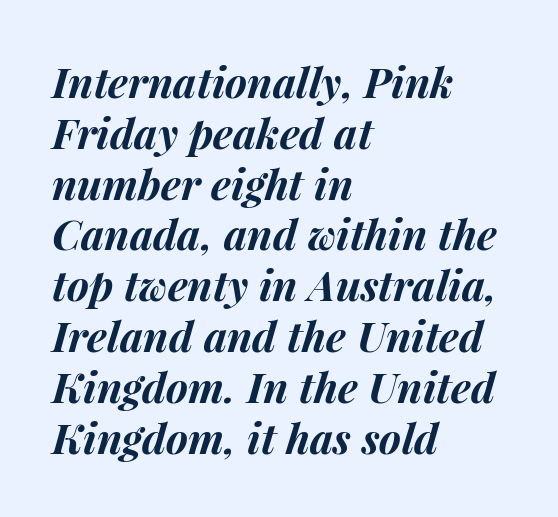
{"italic": "yes", "lean": "right", "slant_degrees": 15, "bold": "yes", "weight": "bold", "width": "normal", "stroke_contrast": "medium", "x_height": "medium", "monospaced": "no", "underline": "no", "align": "left", "line_spacing_ratio": 1.21, "letter_spacing": "normal", "letter_spacing_em": 0.0, "glyph_px": 42}
